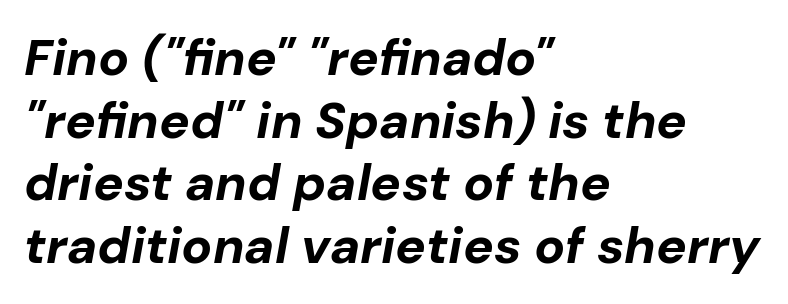
{"italic": "yes", "lean": "right", "slant_degrees": 10, "bold": "yes", "weight": "bold", "width": "normal", "stroke_contrast": "low", "x_height": "medium", "monospaced": "no", "underline": "no", "align": "left", "line_spacing_ratio": 1.23, "letter_spacing": "normal", "letter_spacing_em": 0.0, "glyph_px": 51}
